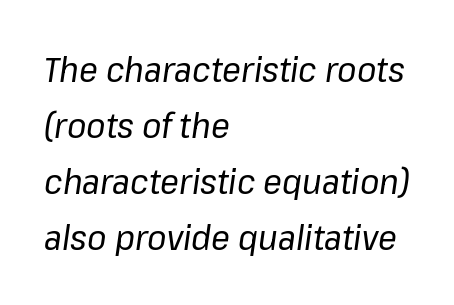
Is the type slanted? Yes — the strokes lean at a clear angle. These lines are rendered in a variable-pitch font. Horizontally, the lines are justified to the leading edge only. The strokes are not fattened; the text isn't bold. Successive baselines arrive at the customary interval. Underlining? Definitely not there.
